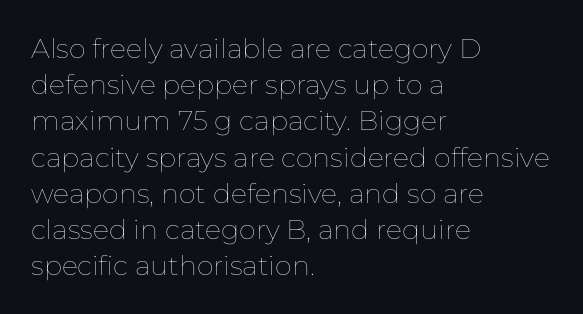
The strokes carry an ordinary text weight at most. Teacher's note: observe the even left margin — that is flush-left alignment. The lines sit at an ordinary, default distance from one another. Does extra space separate the letters? No, they use regular spacing. Posture: vertical. The specimen omits any rule beneath the text block's lines.
